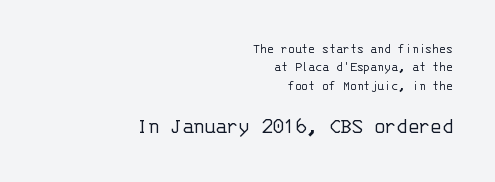
Q: Is the text bold? A: No.
Q: Is the text italic (slanted)? A: No, it is upright.
Q: Is the text underlined? A: No.
Q: How is the paragraph aligned? A: Right-aligned.
Q: Is the spacing between letters normal or unusually wide? A: Normal.
Q: Is the spacing between lines tight, normal or loose? A: Normal.
Q: Which block of text is set in a larger size, the first (top) or the second (bottom)? A: The second (bottom) one.
